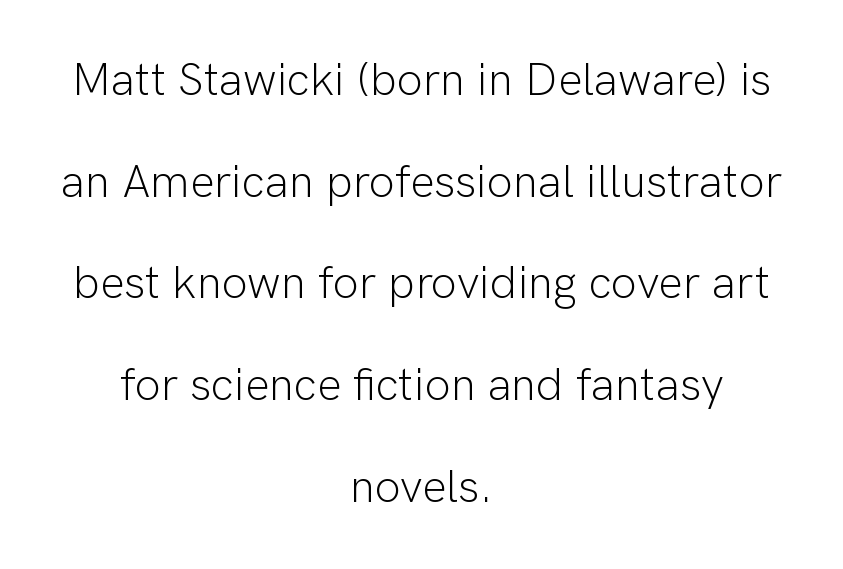
{"serif": "no", "italic": "no", "bold": "no", "weight": "light", "width": "normal", "stroke_contrast": "low", "x_height": "medium", "monospaced": "no", "underline": "no", "align": "center", "line_spacing": "loose", "line_spacing_ratio": 2.21, "letter_spacing": "normal", "letter_spacing_em": 0.0, "glyph_px": 46}
